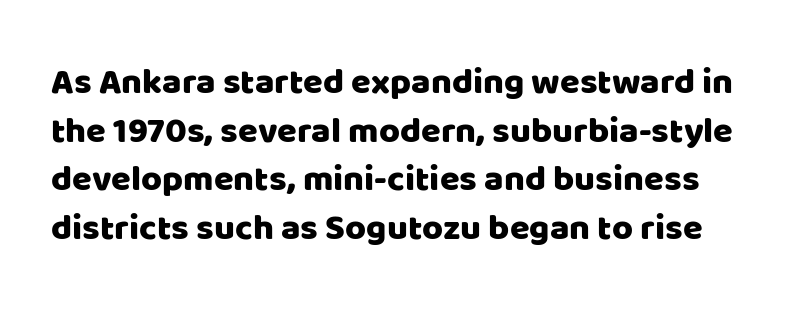
The image shows 36 px sans-serif type, upright; set normal line spacing (1.35x), normal letter spacing, not underlined; low stroke contrast and a large x-height.
